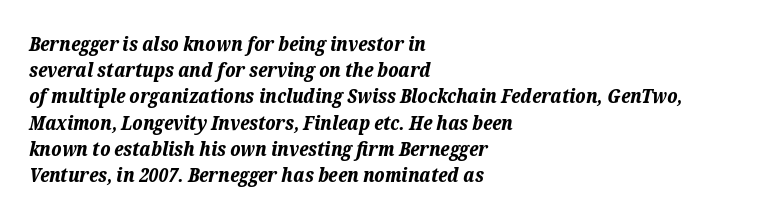
Honestly, the row spacing looks completely unremarkable. The glyphs have the mass of a bold cut. The space beneath each line is pristine and unruled. The font's italic variant was chosen for this text.
